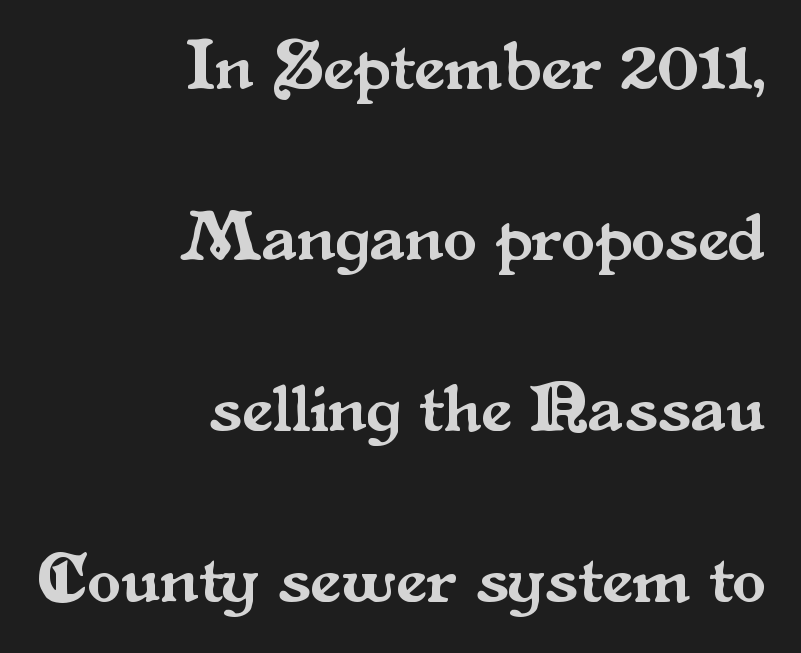
Q: Is the text italic (slanted)? A: No, it is upright.
Q: Is the typeface a serif or a sans-serif typeface? A: Serif.
Q: Is the text underlined? A: No.
Q: How is the paragraph aligned? A: Right-aligned.
Q: Is the spacing between letters normal or unusually wide? A: Normal.
Q: Is the spacing between lines tight, normal or loose? A: Loose.
Q: Width (condensed, normal, or wide)? A: Normal.
Q: Stroke contrast? A: Medium.
Q: x-height? A: Small.
Q: Monospaced? A: No.
